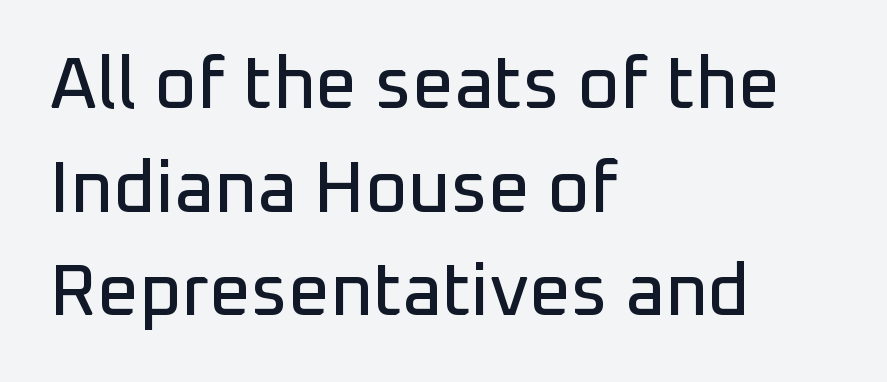
{"serif": "no", "italic": "no", "width": "normal", "stroke_contrast": "low", "x_height": "medium", "monospaced": "no", "underline": "no", "align": "left", "line_spacing": "normal", "line_spacing_ratio": 1.42, "letter_spacing": "normal", "letter_spacing_em": 0.0, "glyph_px": 73}
